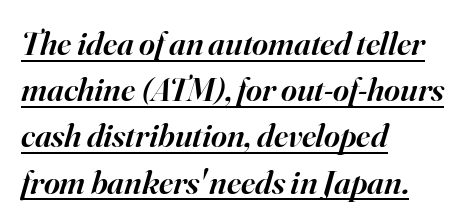
{"serif": "yes", "italic": "yes", "lean": "right", "slant_degrees": 16, "bold": "semi", "weight": "semibold", "width": "normal", "stroke_contrast": "high", "x_height": "small", "monospaced": "no", "underline": "yes", "align": "left", "line_spacing": "normal", "line_spacing_ratio": 1.36, "letter_spacing": "normal", "letter_spacing_em": 0.0, "glyph_px": 34}
